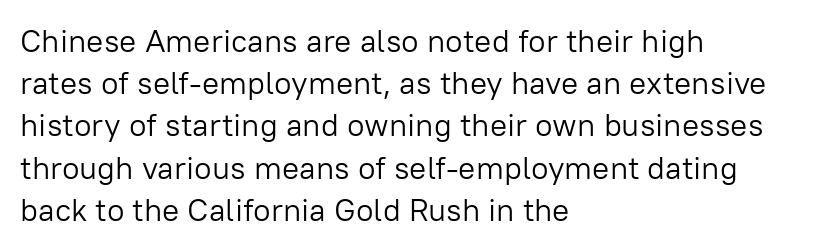
Q: Is the text bold? A: No.
Q: Is the text italic (slanted)? A: No, it is upright.
Q: Is the typeface a serif or a sans-serif typeface? A: Sans-serif.
Q: Is the text underlined? A: No.
Q: How is the paragraph aligned? A: Left-aligned.
Q: Is the spacing between letters normal or unusually wide? A: Normal.
Q: Is the spacing between lines tight, normal or loose? A: Normal.
Q: Width (condensed, normal, or wide)? A: Normal.
Q: Stroke contrast? A: Low.
Q: x-height? A: Medium.
Q: Monospaced? A: No.
